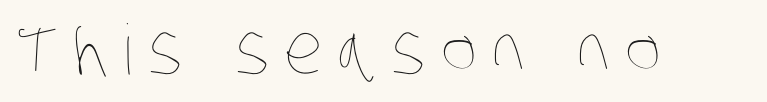
Q: Is the text bold? A: No.
Q: Is the text underlined? A: No.
Q: Is the spacing between letters normal or unusually wide? A: Unusually wide.
Q: Width (condensed, normal, or wide)? A: Condensed.
Q: Stroke contrast? A: Low.
Q: x-height? A: Large.
Q: Monospaced? A: No.
